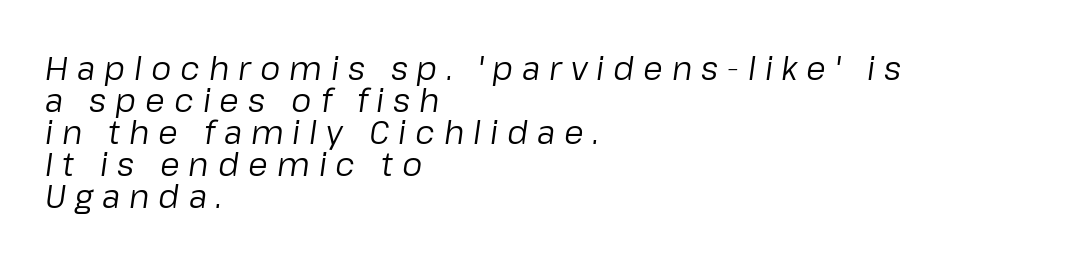
The face used here is proportionally spaced, like ordinary book or web type. Does the leading feel generous? Not at all — it's pinched. This sample uses an oblique cut, with every glyph tilted off the vertical. Weight class: somewhere from thin through regular. Teacher's note: observe the even left margin — that is flush-left alignment.
